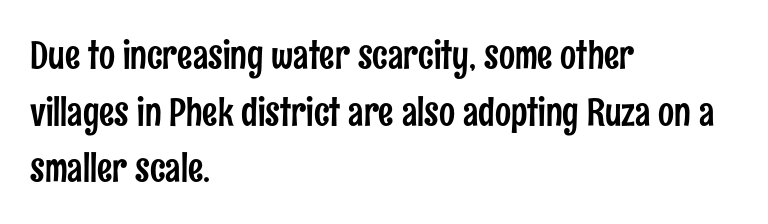
{"serif": "no", "italic": "no", "width": "condensed", "stroke_contrast": "low", "x_height": "medium", "monospaced": "no", "underline": "no", "align": "left", "line_spacing": "normal", "line_spacing_ratio": 1.49, "letter_spacing": "normal", "letter_spacing_em": 0.0, "glyph_px": 38}
